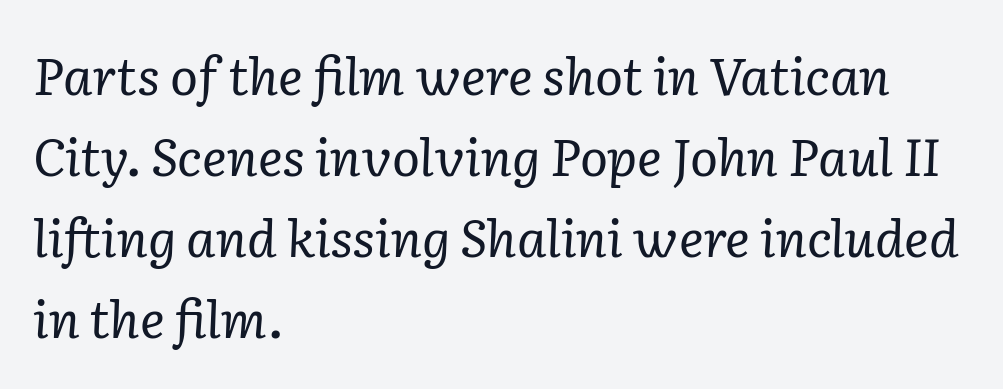
The image shows 52 px regular-weight serif type, italic (leaning right); set left-aligned, normal line spacing (1.56x), normal letter spacing, not underlined; low stroke contrast and a medium x-height.
